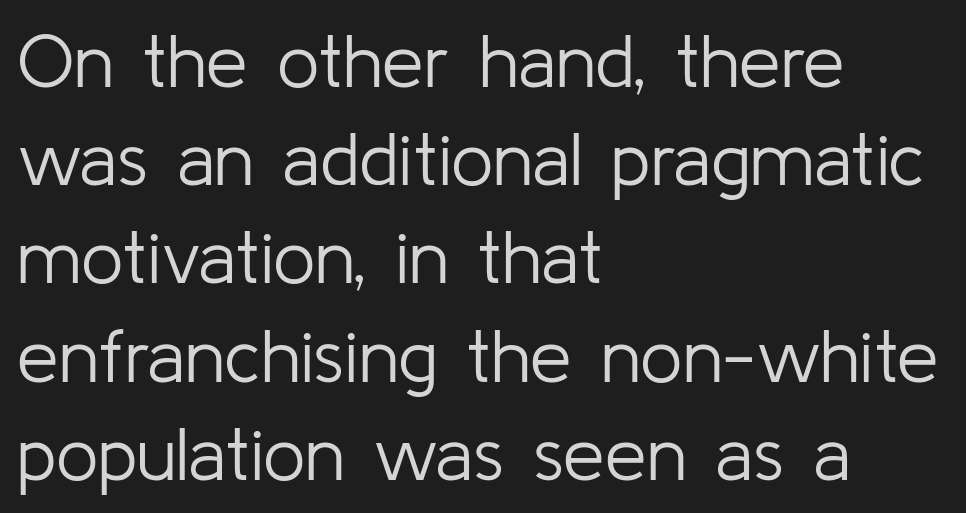
The image shows 75 px light sans-serif type, upright; set left-aligned, normal line spacing (1.31x), normal letter spacing, not underlined; low stroke contrast and a medium x-height.
